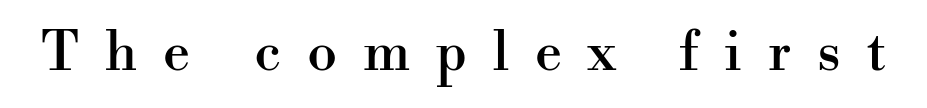
{"serif": "yes", "italic": "no", "width": "normal", "stroke_contrast": "high", "x_height": "small", "monospaced": "no", "underline": "no", "letter_spacing": "wide", "letter_spacing_em": 0.48, "glyph_px": 54}
